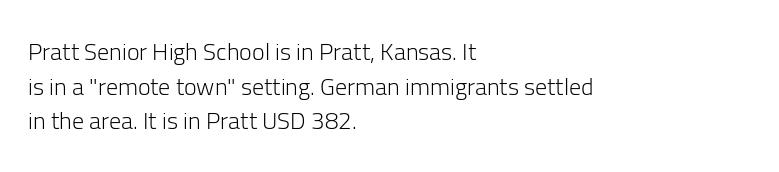
Regarding leading, the lines here are spaced in the standard way. The letters look calm and open, with moderate or lighter stems. Layout note: lines flush left. The rendering keeps characters at their native spacing. The lettering stays uniformly vertical, giving the passage a roman look. Underline: absent.
